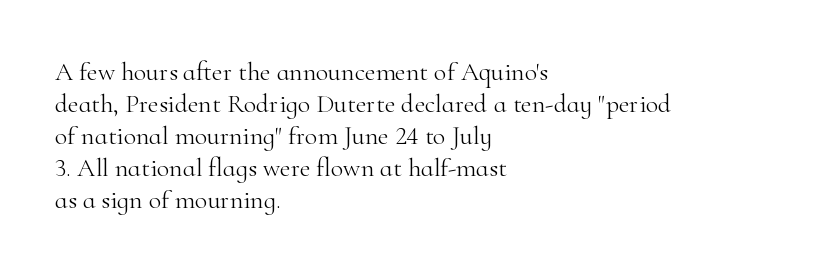
The image shows 26 px text type, upright; set left-aligned, line spacing 1.23x, normal letter spacing, not underlined.
